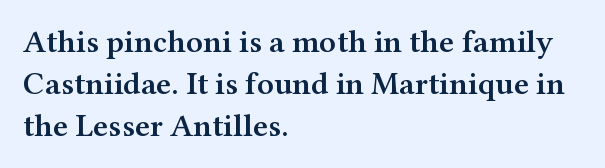
Q: Is the text bold? A: Semi-bold.
Q: Is the text italic (slanted)? A: No, it is upright.
Q: Is the typeface a serif or a sans-serif typeface? A: Serif.
Q: Is the text underlined? A: No.
Q: How is the paragraph aligned? A: Left-aligned.
Q: Is the spacing between letters normal or unusually wide? A: Normal.
Q: Is the spacing between lines tight, normal or loose? A: Normal.
Q: Width (condensed, normal, or wide)? A: Wide.
Q: Stroke contrast? A: Medium.
Q: x-height? A: Medium.
Q: Monospaced? A: No.
